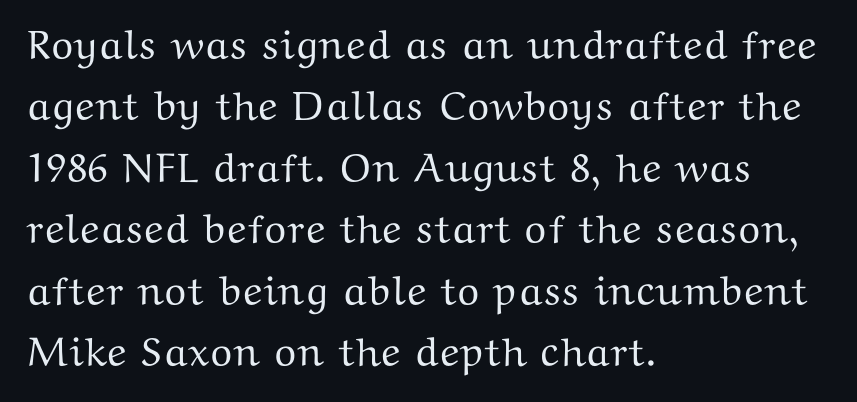
The image shows 41 px wide serif type, upright; set left-aligned, normal line spacing (1.5x), normal letter spacing, not underlined; medium stroke contrast and a medium x-height.
